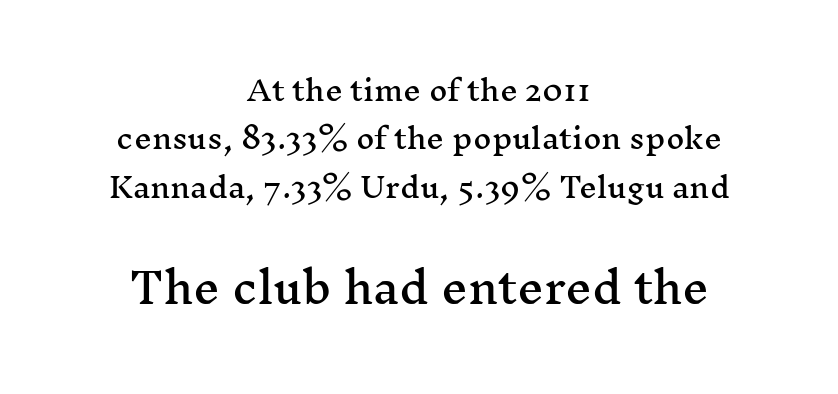
Q: Is the text italic (slanted)? A: No, it is upright.
Q: Is the typeface a serif or a sans-serif typeface? A: Serif.
Q: Is the text underlined? A: No.
Q: How is the paragraph aligned? A: Centered.
Q: Is the spacing between letters normal or unusually wide? A: Normal.
Q: Which block of text is set in a larger size, the first (top) or the second (bottom)? A: The second (bottom) one.
Q: Width (condensed, normal, or wide)? A: Wide.
Q: Stroke contrast? A: Medium.
Q: x-height? A: Medium.
Q: Monospaced? A: No.
